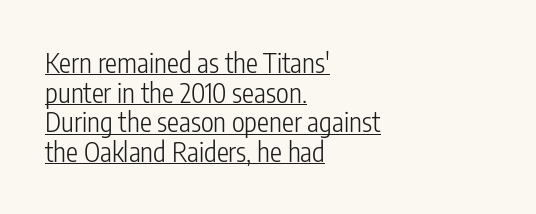
Q: Is the text bold? A: No.
Q: Is the text italic (slanted)? A: No, it is upright.
Q: Is the text underlined? A: Yes.
Q: How is the paragraph aligned? A: Left-aligned.
Q: Is the spacing between letters normal or unusually wide? A: Normal.
Q: Is the spacing between lines tight, normal or loose? A: Tight.
